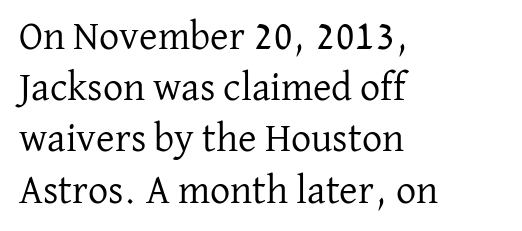
The passage shown is typed in a proportional face where columns would drift. The glyphs in this specimen are seriffed. Weight class: somewhere from thin through regular. A student would call this left alignment; a typographer would say flush left, rag right. Type without underlining. A typesetter would mark this as roman, not italic.
